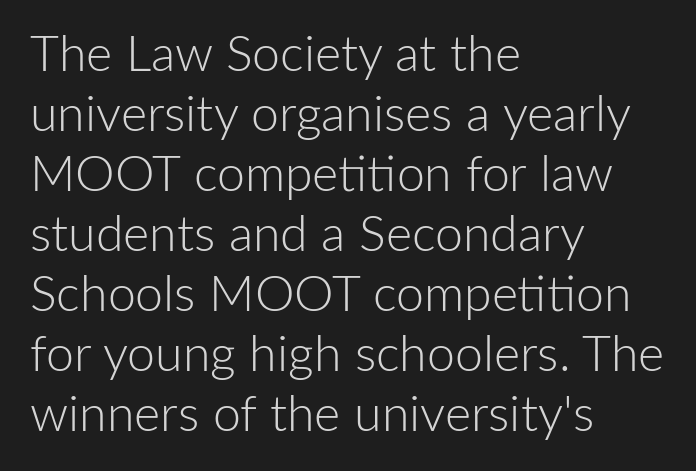
The image shows 50 px light sans-serif type, upright; set left-aligned, line spacing 1.2x, normal letter spacing, not underlined; low stroke contrast and a medium x-height.
